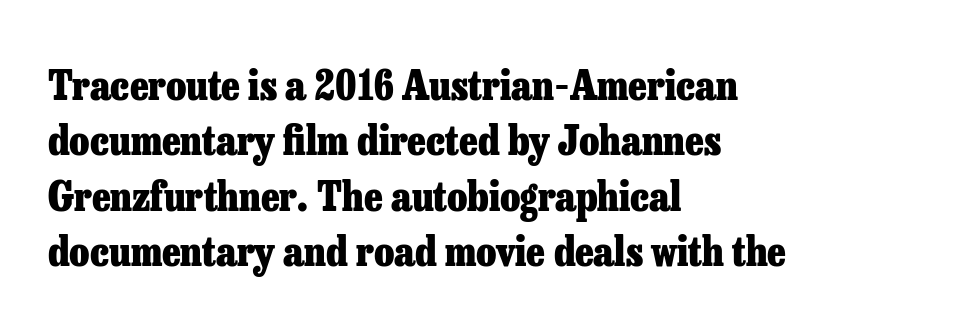
{"serif": "yes", "italic": "no", "bold": "yes", "weight": "heavy", "width": "normal", "stroke_contrast": "low", "x_height": "medium", "monospaced": "no", "underline": "no", "align": "left", "line_spacing": "normal", "line_spacing_ratio": 1.35, "letter_spacing": "normal", "letter_spacing_em": 0.0, "glyph_px": 41}
